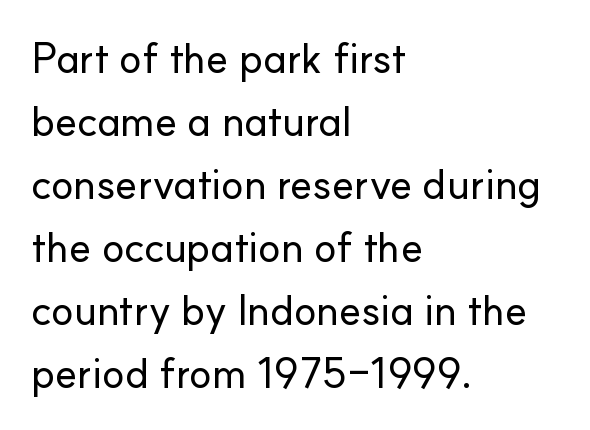
Q: Is the text italic (slanted)? A: No, it is upright.
Q: Is the typeface a serif or a sans-serif typeface? A: Sans-serif.
Q: Is the text underlined? A: No.
Q: How is the paragraph aligned? A: Left-aligned.
Q: Is the spacing between letters normal or unusually wide? A: Normal.
Q: Is the spacing between lines tight, normal or loose? A: Normal.
Q: Width (condensed, normal, or wide)? A: Normal.
Q: Stroke contrast? A: Low.
Q: x-height? A: Small.
Q: Monospaced? A: No.
